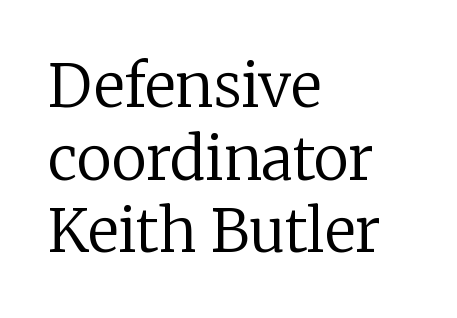
If you drew a ruler down the left edge, every line would touch it. No heavy texture on the line: the type isn't bold. The glyphs in this specimen are seriffed. Letter spacing: default. A typesetter would call this proportional, since set widths differ per character.
